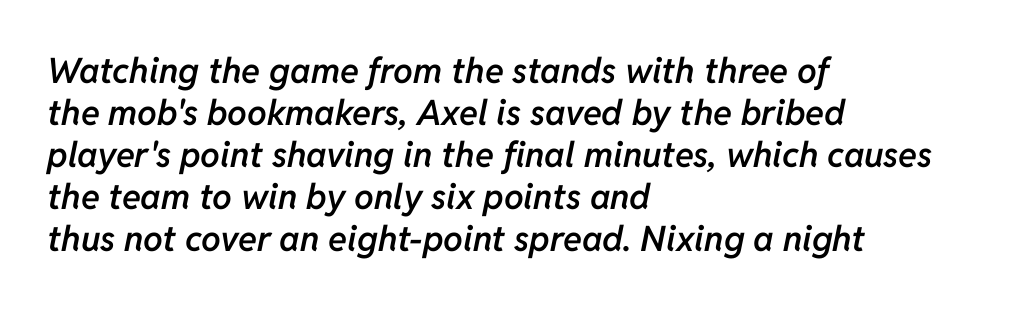
The tracking reads as untouched default to a designer's eye. A bit beefed up — I'd call it semibold rather than bold. This sample uses an oblique cut, with every glyph tilted off the vertical. Descender tails drop into unmarked territory. Short and long lines alike share a common starting point at left. Varying glyph widths throughout — classic text-font behaviour.
